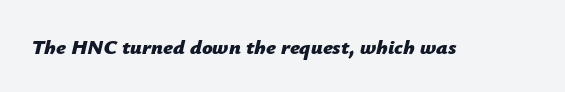
Underlining? Definitely not there. The glyphs have the mass of a bold cut. Is the letter spacing exaggerated? No — it looks like the ordinary default. Slant detected: the letters are inclined.
